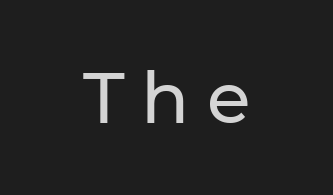
Q: Is the text italic (slanted)? A: No, it is upright.
Q: Is the typeface a serif or a sans-serif typeface? A: Sans-serif.
Q: Is the text underlined? A: No.
Q: How is the paragraph aligned? A: Centered.
Q: Is the spacing between letters normal or unusually wide? A: Unusually wide.
Q: Width (condensed, normal, or wide)? A: Normal.
Q: Stroke contrast? A: Low.
Q: x-height? A: Medium.
Q: Monospaced? A: No.
